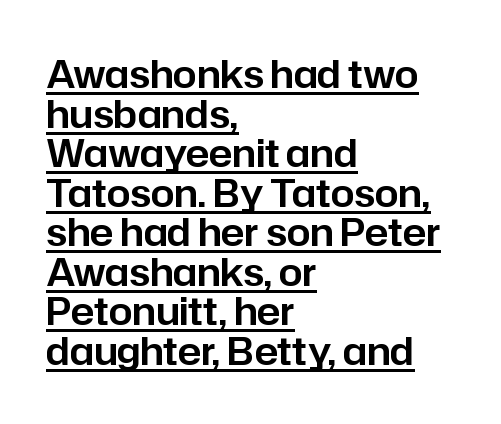
Honestly, the rows look squashed on top of each other. The letters advance in unequal steps, a hallmark of proportional type. Horizontally, the lines are justified to the leading edge only. Observe the ordinary spacing: letters are neighbours, not strangers.
